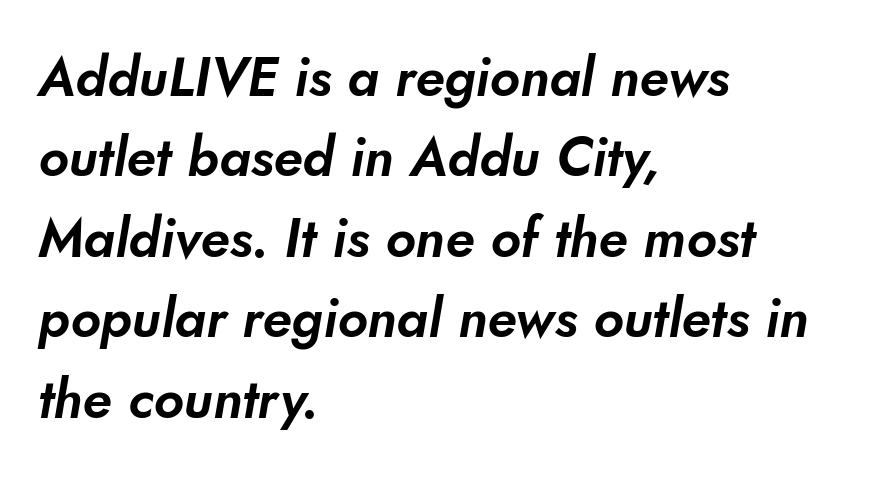
{"serif": "no", "width": "normal", "stroke_contrast": "low", "x_height": "small", "monospaced": "no", "underline": "no", "align": "left", "line_spacing": "normal", "line_spacing_ratio": 1.49, "letter_spacing": "normal", "letter_spacing_em": 0.0, "glyph_px": 54}
